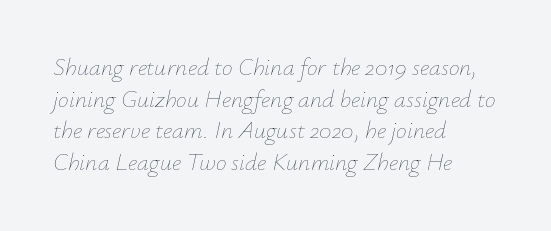
The image shows 24 px text type, italic (leaning right); set left-aligned, normal line spacing (1.32x), normal letter spacing, not underlined.
